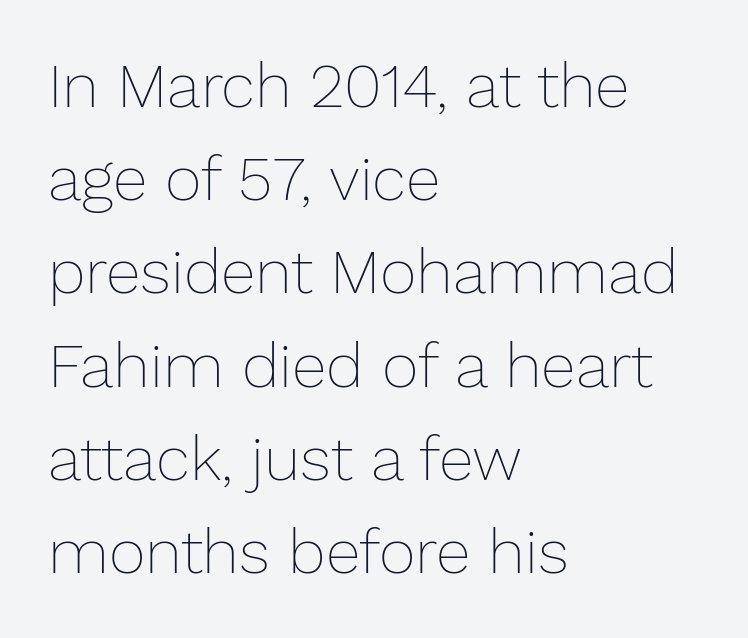
The image shows 63 px thin type, upright; set left-aligned, normal line spacing (1.48x), normal letter spacing, not underlined; low stroke contrast and a medium x-height.
